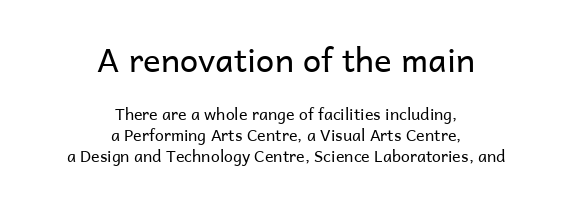
The image shows 33 px regular-weight sans-serif type, upright; set centered, normal line spacing (1.3x), normal letter spacing, not underlined; the first (top) block is 2.06x larger; low stroke contrast and a medium x-height.
